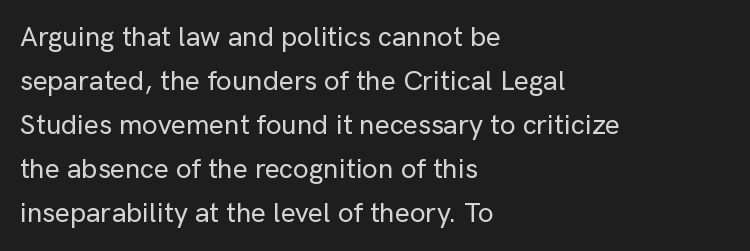
A typesetter would mark this as roman, not italic. The tracking reads as untouched default to a designer's eye. Compared with typical paragraphs, the rows here are spaced about the same. Examine the stroke ends and you'll find no serifs. Plain, unruled lines of type. The ragged edge is on the right, which tells us the setting is flush left.
